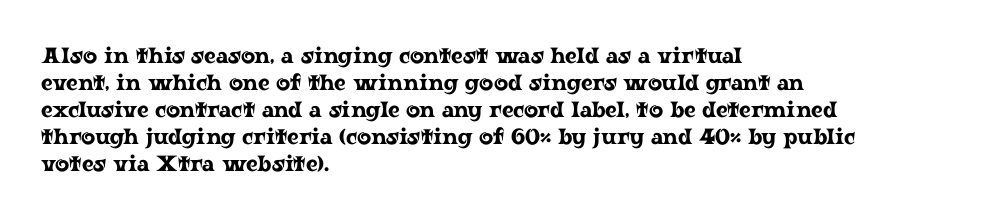
Q: Is the text italic (slanted)? A: No, it is upright.
Q: Is the text underlined? A: No.
Q: How is the paragraph aligned? A: Left-aligned.
Q: Is the spacing between letters normal or unusually wide? A: Normal.
